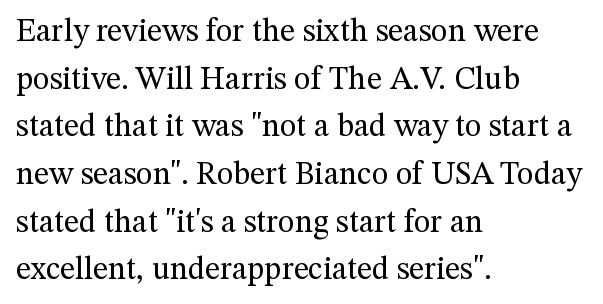
The image shows 32 px regular-weight serif type, upright; set left-aligned, normal line spacing (1.49x), normal letter spacing, not underlined; medium stroke contrast and a medium x-height.
